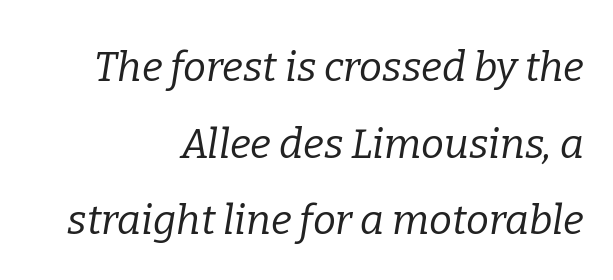
The image shows 41 px regular-weight serif type, italic (leaning right); set right-aligned, line spacing 1.87x, normal letter spacing, not underlined; low stroke contrast and a medium x-height.
